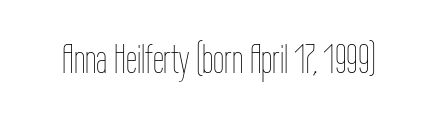
{"italic": "no", "bold": "no", "weight": "thin", "width": "condensed", "stroke_contrast": "low", "x_height": "medium", "monospaced": "no", "underline": "no", "letter_spacing": "normal", "letter_spacing_em": 0.0, "glyph_px": 40}
